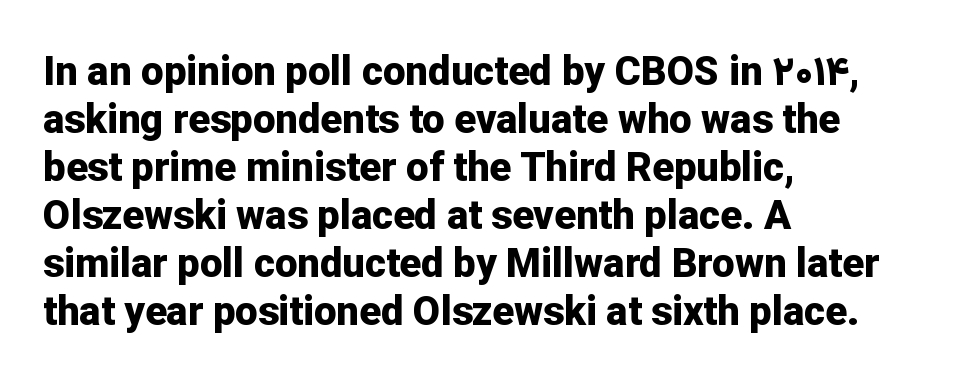
Inter-character spacing is left at the font's built-in metrics. The face used here is proportionally spaced, like ordinary book or web type. These lines were composed using upright roman letters. The lines are quadded left. The foot of each line stays bare and open.
